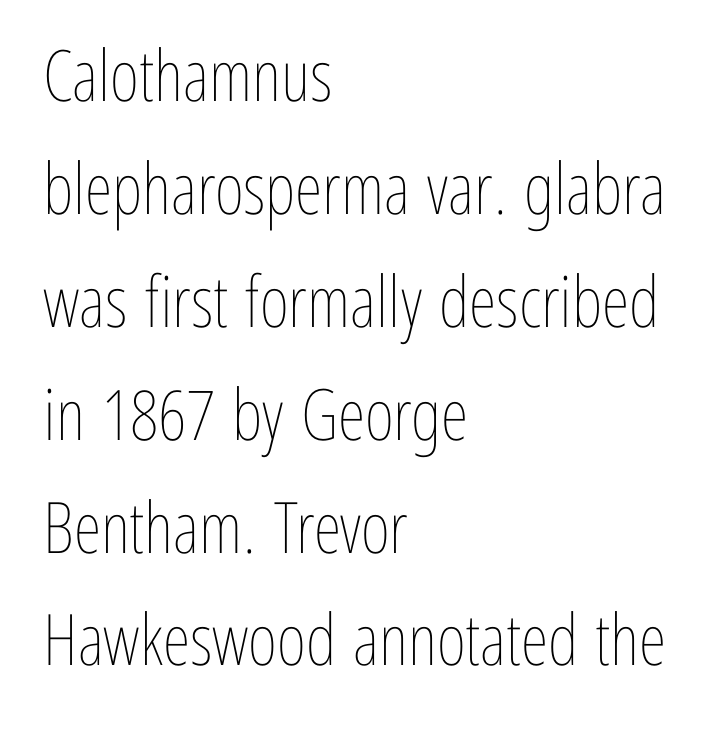
{"italic": "no", "bold": "no", "weight": "thin", "width": "condensed", "stroke_contrast": "low", "x_height": "medium", "monospaced": "no", "underline": "no", "align": "left", "line_spacing": "normal", "line_spacing_ratio": 1.59, "letter_spacing": "normal", "letter_spacing_em": 0.0, "glyph_px": 71}
